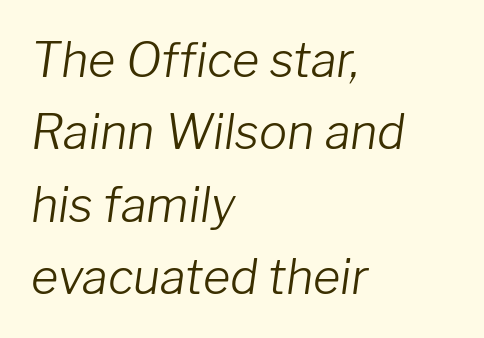
Q: Is the text bold? A: No.
Q: Is the text italic (slanted)? A: Yes, it leans right by about 8 degrees.
Q: Is the text underlined? A: No.
Q: How is the paragraph aligned? A: Left-aligned.
Q: Is the spacing between letters normal or unusually wide? A: Normal.
Q: Is the spacing between lines tight, normal or loose? A: Normal.
Q: Width (condensed, normal, or wide)? A: Normal.
Q: Stroke contrast? A: Low.
Q: x-height? A: Medium.
Q: Monospaced? A: No.
